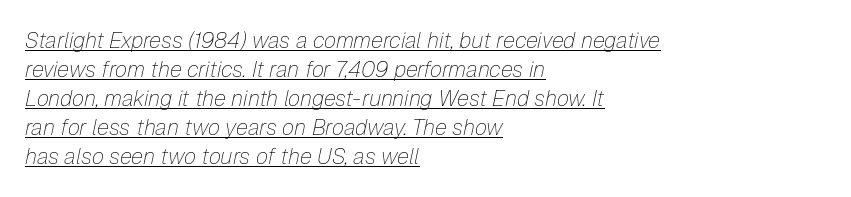
{"italic": "yes", "lean": "right", "slant_degrees": 12, "bold": "no", "underline": "yes", "align": "left", "line_spacing": "normal", "line_spacing_ratio": 1.32, "letter_spacing": "normal", "letter_spacing_em": 0.0, "glyph_px": 22}
